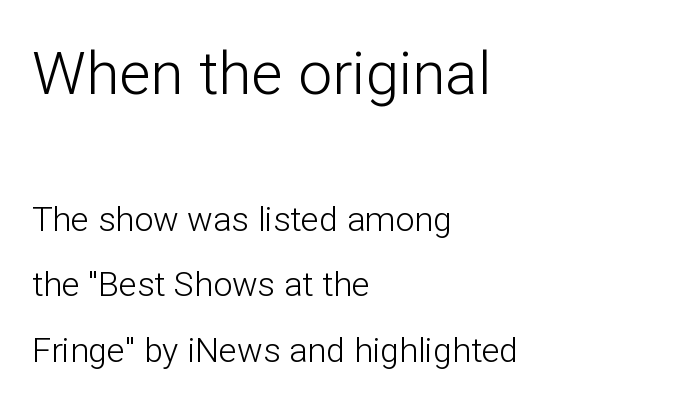
{"serif": "no", "italic": "no", "bold": "no", "weight": "light", "width": "normal", "stroke_contrast": "low", "x_height": "medium", "monospaced": "no", "underline": "no", "align": "left", "line_spacing": "loose", "line_spacing_ratio": 1.93, "letter_spacing": "normal", "letter_spacing_em": 0.0, "larger_block": "first", "size_ratio": 1.76, "glyph_px": 60}
